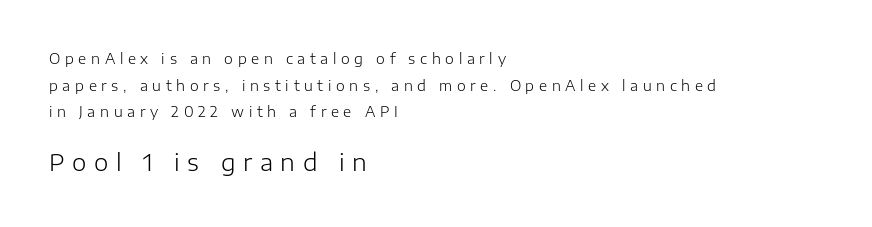
The letters are spread apart with noticeably loose tracking. Nothing heavy about these letters — not bold at all. Students, observe: this is what heavily led, spacious text looks like. Do the letters lean? They stand straight.
